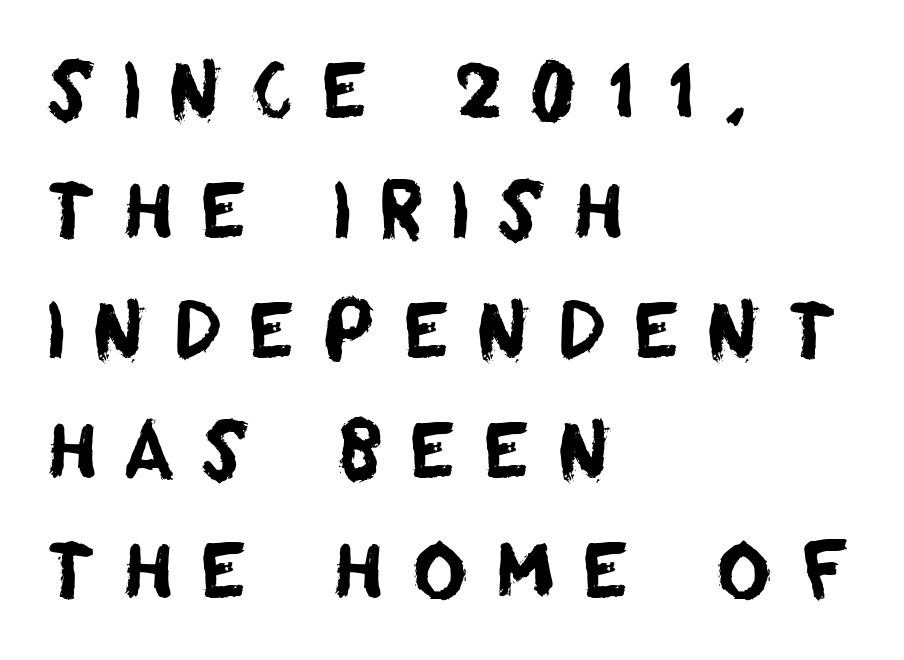
{"serif": "no", "width": "normal", "stroke_contrast": "low", "x_height": "large", "monospaced": "no", "underline": "no", "align": "left", "line_spacing": "normal", "line_spacing_ratio": 1.58, "letter_spacing": "wide", "letter_spacing_em": 0.34, "glyph_px": 76}
